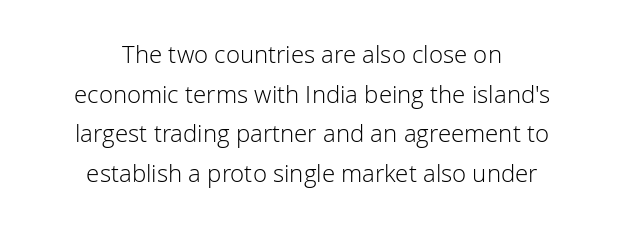
The image shows 24 px text type, upright; set centered, normal line spacing (1.65x), normal letter spacing, not underlined.
